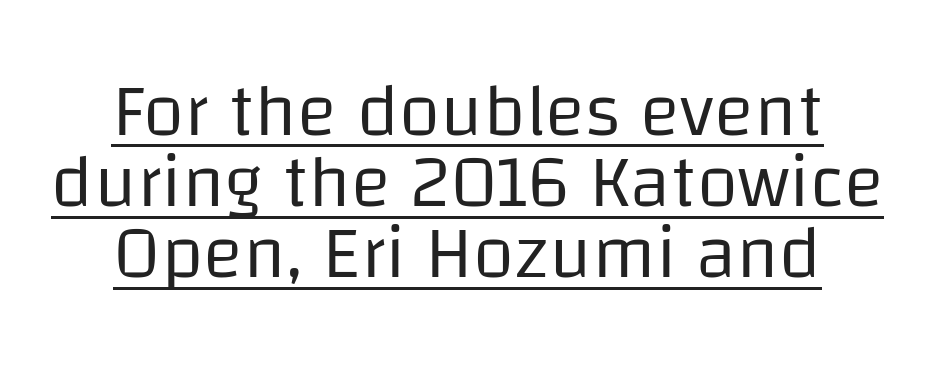
{"serif": "no", "italic": "no", "bold": "no", "weight": "regular", "width": "normal", "stroke_contrast": "low", "x_height": "large", "monospaced": "no", "underline": "yes", "align": "center", "line_spacing": "tight", "line_spacing_ratio": 0.95, "letter_spacing": "normal", "letter_spacing_em": 0.0, "glyph_px": 75}
